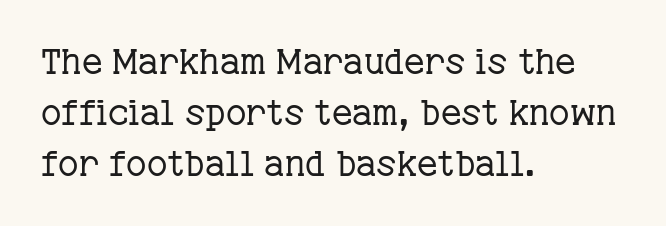
The image shows 35 px regular-weight serif type, upright; set left-aligned, normal line spacing (1.46x), normal letter spacing, not underlined; low stroke contrast and a medium x-height.
